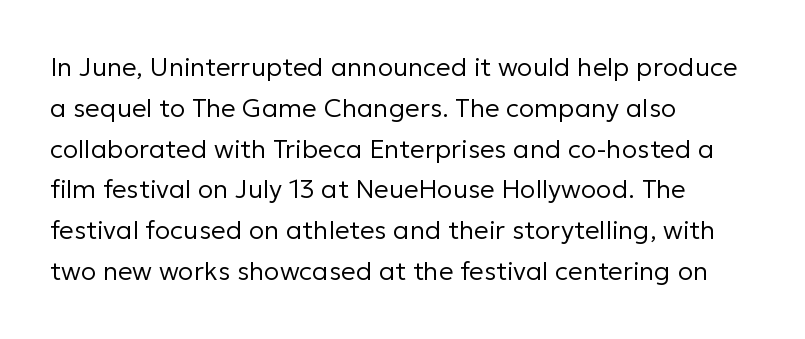
The gap between lines stays unmarked. No extra tracking has been applied to these lines. Does the leading feel generous? No, just average. Short and long lines alike share a common starting point at left.
